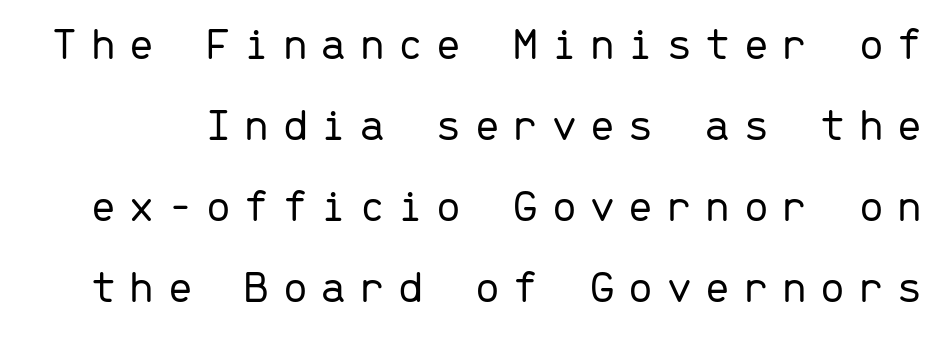
Vertically, the passage feels balanced, rows spaced as you'd expect. The passage shown has open, widely tracked lettering throughout. The glyphs are unaccompanied by any horizontal stroke below them. Here the designer chose a console-style face with uniform glyph widths. A roman cut, with each character standing at attention. Stems here are at most as thick as an everyday book face.
